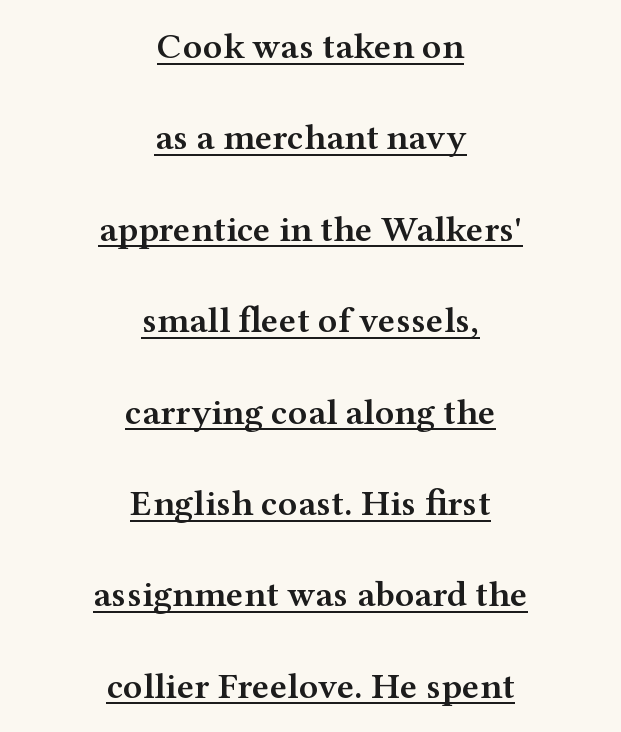
Q: Is the text bold? A: Semi-bold.
Q: Is the text italic (slanted)? A: No, it is upright.
Q: Is the typeface a serif or a sans-serif typeface? A: Serif.
Q: Is the text underlined? A: Yes.
Q: How is the paragraph aligned? A: Centered.
Q: Is the spacing between letters normal or unusually wide? A: Normal.
Q: Is the spacing between lines tight, normal or loose? A: Loose.
Q: Width (condensed, normal, or wide)? A: Wide.
Q: Stroke contrast? A: Medium.
Q: x-height? A: Medium.
Q: Monospaced? A: No.
